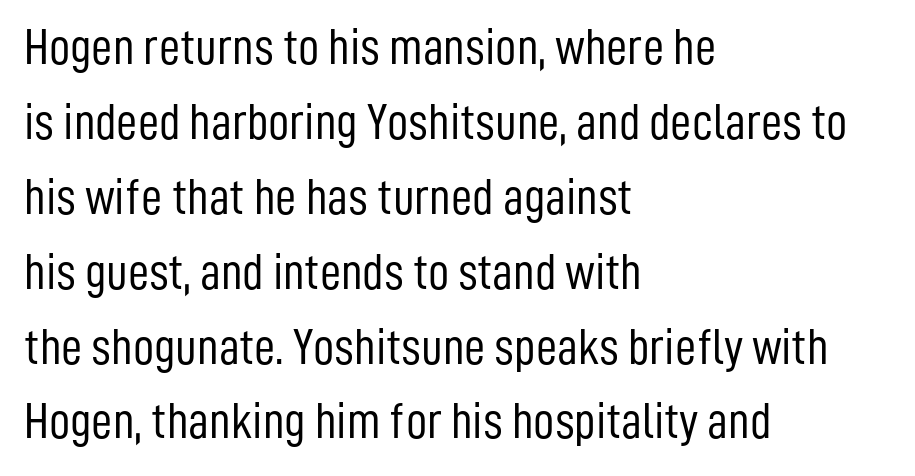
Q: Is the text bold? A: No.
Q: Is the text italic (slanted)? A: No, it is upright.
Q: Is the typeface a serif or a sans-serif typeface? A: Sans-serif.
Q: Is the text underlined? A: No.
Q: How is the paragraph aligned? A: Left-aligned.
Q: Is the spacing between letters normal or unusually wide? A: Normal.
Q: Is the spacing between lines tight, normal or loose? A: Normal.
Q: Width (condensed, normal, or wide)? A: Condensed.
Q: Stroke contrast? A: Low.
Q: x-height? A: Medium.
Q: Monospaced? A: No.
